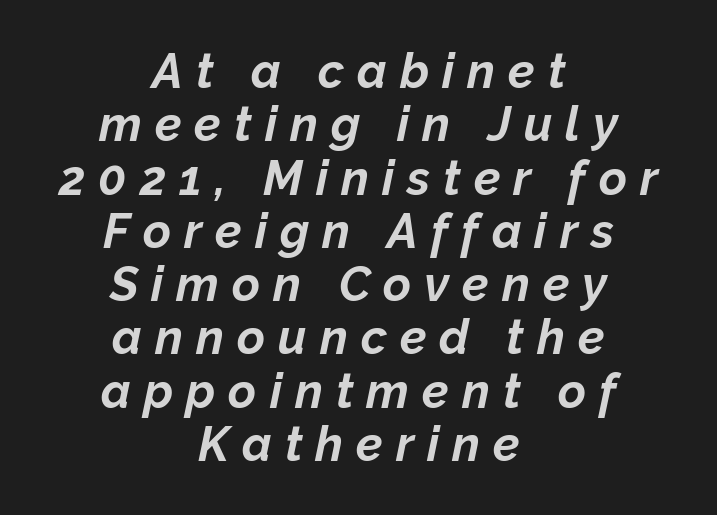
{"italic": "yes", "lean": "right", "slant_degrees": 12, "bold": "yes", "weight": "bold", "width": "normal", "stroke_contrast": "low", "x_height": "medium", "monospaced": "no", "underline": "no", "align": "center", "line_spacing": "tight", "line_spacing_ratio": 1.11, "letter_spacing": "wide", "letter_spacing_em": 0.27, "glyph_px": 48}
